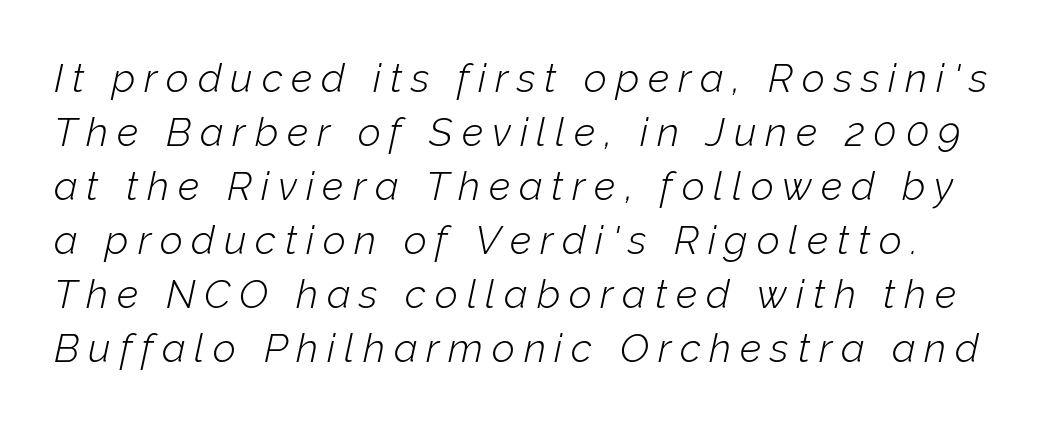
Q: Is the text bold? A: No.
Q: Is the text italic (slanted)? A: Yes, it leans right by about 12 degrees.
Q: Is the text underlined? A: No.
Q: Is the spacing between letters normal or unusually wide? A: Unusually wide.
Q: Is the spacing between lines tight, normal or loose? A: Normal.
Q: Width (condensed, normal, or wide)? A: Normal.
Q: Stroke contrast? A: Low.
Q: x-height? A: Medium.
Q: Monospaced? A: No.
